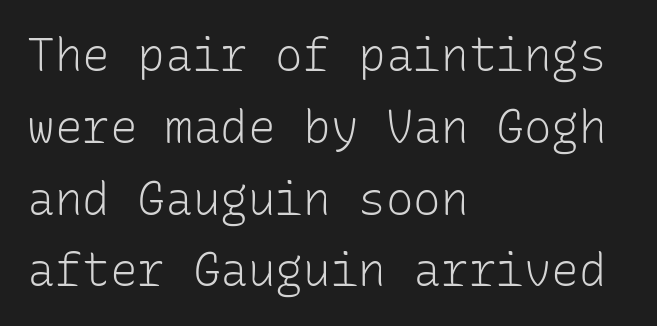
The image shows 46 px light sans-serif type, upright, monospaced; set left-aligned, normal line spacing (1.56x), normal letter spacing, not underlined; low stroke contrast and a medium x-height.
